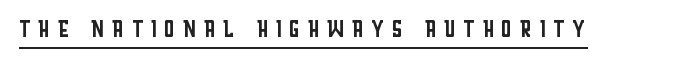
The image shows 31 px regular-weight, condensed sans-serif type, upright; set underlined; low stroke contrast and a large x-height.
